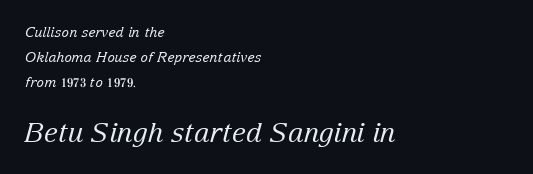
{"italic": "yes", "lean": "right", "slant_degrees": 15, "bold": "no", "underline": "no", "align": "left", "line_spacing_ratio": 1.77, "letter_spacing": "normal", "letter_spacing_em": 0.0, "larger_block": "second", "size_ratio": 1.93, "glyph_px": 27}
